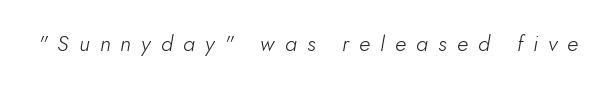
The image shows 22 px text type, italic (leaning right); set unusually wide letter spacing (+0.46 em), not underlined.
